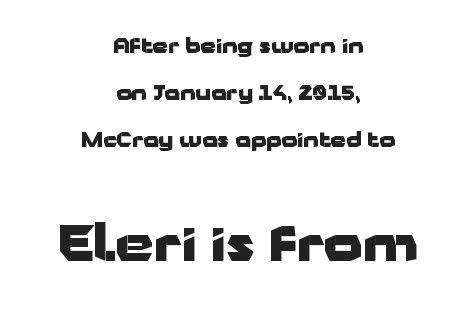
The image shows 49 px heavy, wide sans-serif type, upright; set centered, loose line spacing (2.36x), normal letter spacing, not underlined; the second (bottom) block is 2.45x larger; low stroke contrast and a medium x-height.
